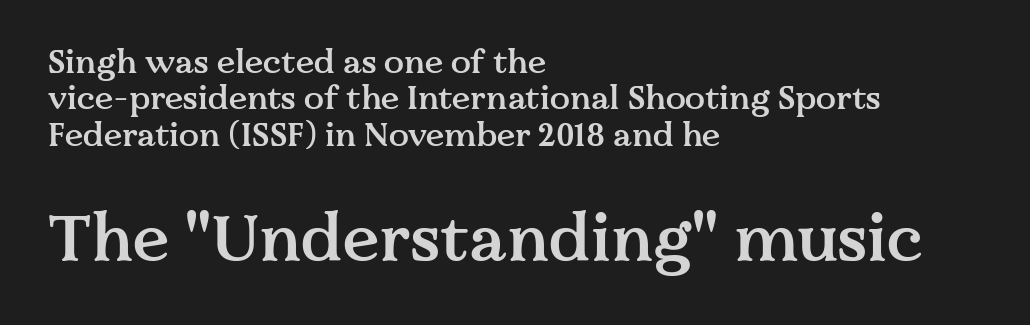
Varying glyph widths throughout — classic text-font behaviour. Caption: multi-line text, flush left, ragged right. These lines keep a tight, regular rhythm from letter to letter. The composition opens small and finishes big. The face used here is a semibold: visibly heavier than regular, lighter than bold.
